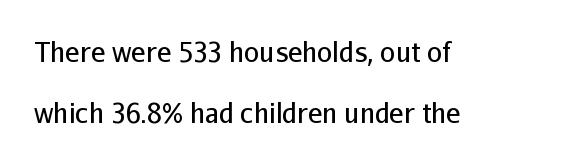
The image shows 27 px text type, upright; set left-aligned, loose line spacing (2.26x), normal letter spacing, not underlined.
